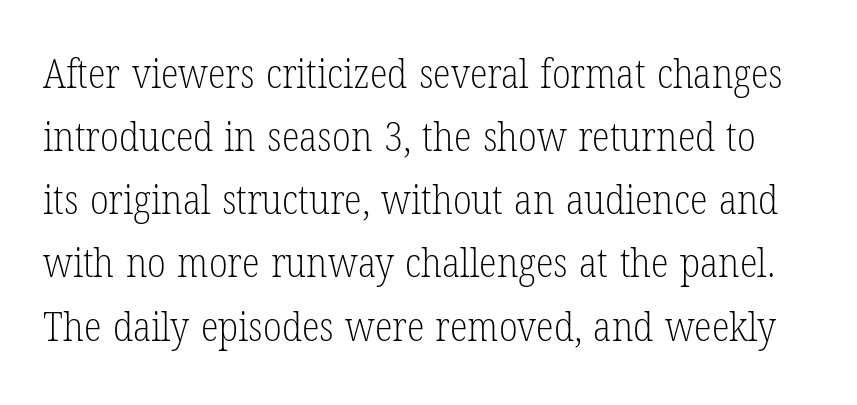
The image shows 41 px light, condensed serif type, upright; set normal line spacing (1.54x), normal letter spacing, not underlined; low stroke contrast and a medium x-height.
